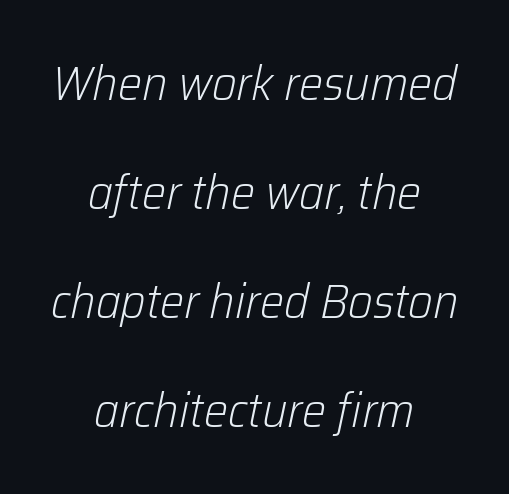
These lines stack symmetrically, like a column narrowing and widening about its center. Does extra space separate the letters? No, they use regular spacing. Yep, that's italic — everything's leaning. The face used here is proportionally spaced, like ordinary book or web type.
